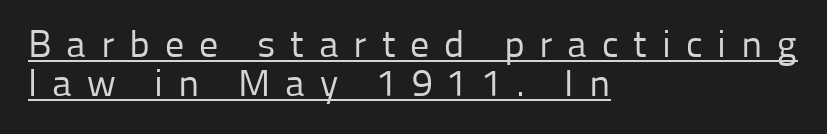
{"serif": "no", "italic": "no", "bold": "no", "weight": "regular", "width": "normal", "stroke_contrast": "low", "x_height": "medium", "monospaced": "no", "underline": "yes", "align": "left", "line_spacing": "tight", "line_spacing_ratio": 1.02, "letter_spacing": "wide", "letter_spacing_em": 0.39, "glyph_px": 38}
